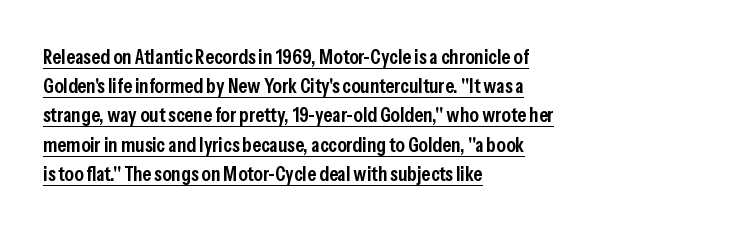
{"italic": "no", "bold": "semi", "underline": "yes", "align": "left", "line_spacing": "normal", "line_spacing_ratio": 1.39, "letter_spacing": "normal", "letter_spacing_em": 0.0, "glyph_px": 21}
